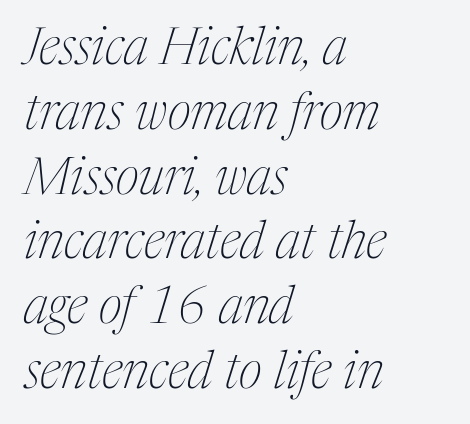
The image shows 51 px thin, condensed serif type, italic (leaning right); set left-aligned, normal line spacing (1.27x), normal letter spacing, not underlined; medium stroke contrast and a medium x-height.
